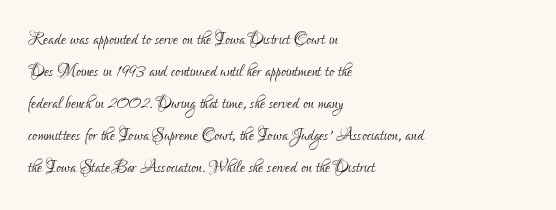
Q: Is the text bold? A: No.
Q: Is the text italic (slanted)? A: Yes.
Q: Is the text underlined? A: No.
Q: How is the paragraph aligned? A: Left-aligned.
Q: Is the spacing between letters normal or unusually wide? A: Normal.
Q: Is the spacing between lines tight, normal or loose? A: Normal.
